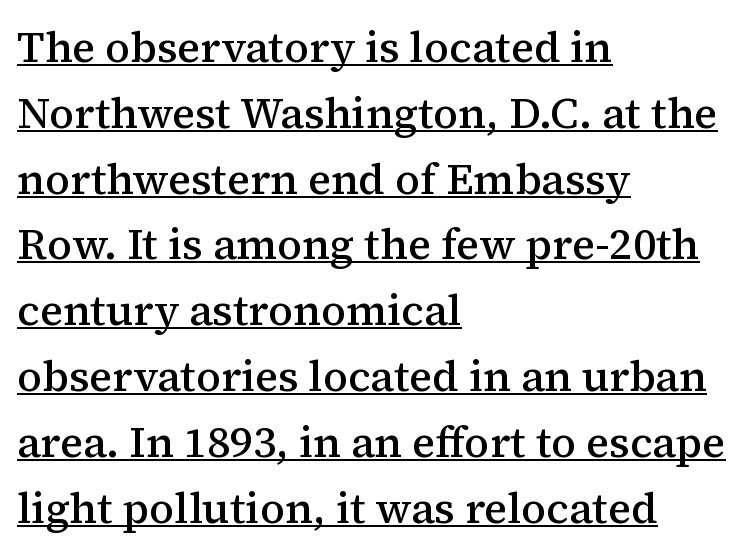
This rendering employs a face with finishing strokes, i.e., a serif. A typesetter would call this leading conventional body-copy spacing. Do the letters lean? They stand straight. These lines are rendered in a variable-pitch font. If you drew a ruler down the left edge, every line would touch it. A typesetter would call this zero additional tracking.
